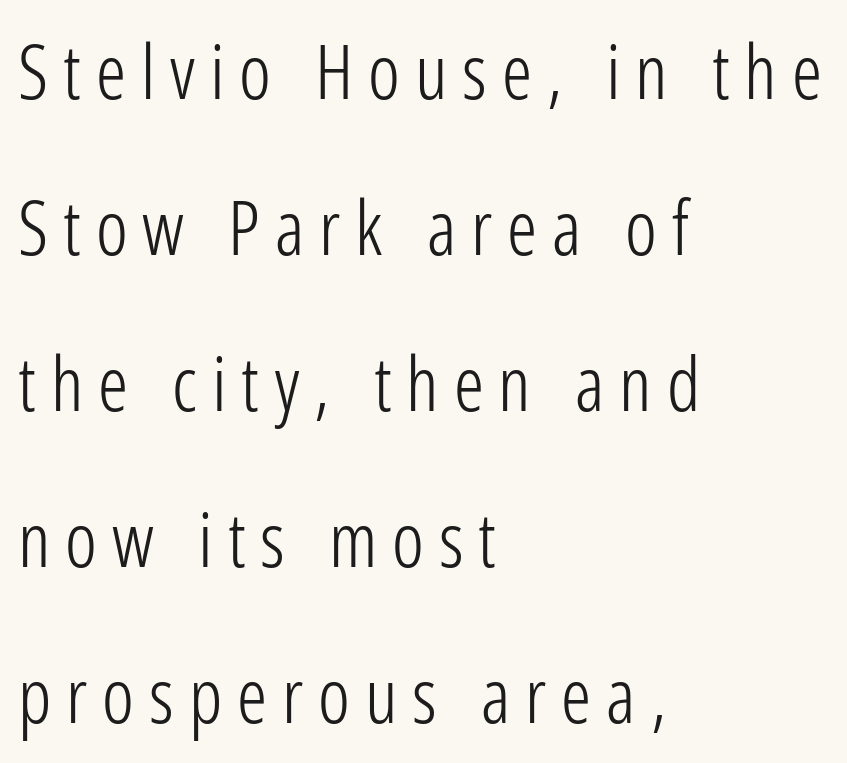
{"serif": "no", "italic": "no", "bold": "no", "weight": "light", "width": "condensed", "stroke_contrast": "low", "x_height": "medium", "monospaced": "no", "underline": "no", "align": "left", "line_spacing": "loose", "line_spacing_ratio": 2.08, "letter_spacing": "wide", "letter_spacing_em": 0.2, "glyph_px": 75}
